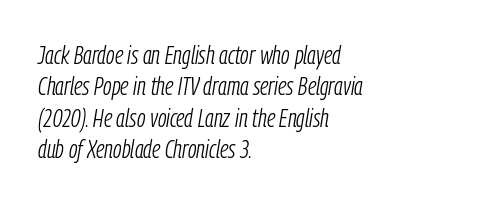
Q: Is the text bold? A: No.
Q: Is the text italic (slanted)? A: Yes, it leans right by about 9 degrees.
Q: Is the text underlined? A: No.
Q: How is the paragraph aligned? A: Left-aligned.
Q: Is the spacing between letters normal or unusually wide? A: Normal.
